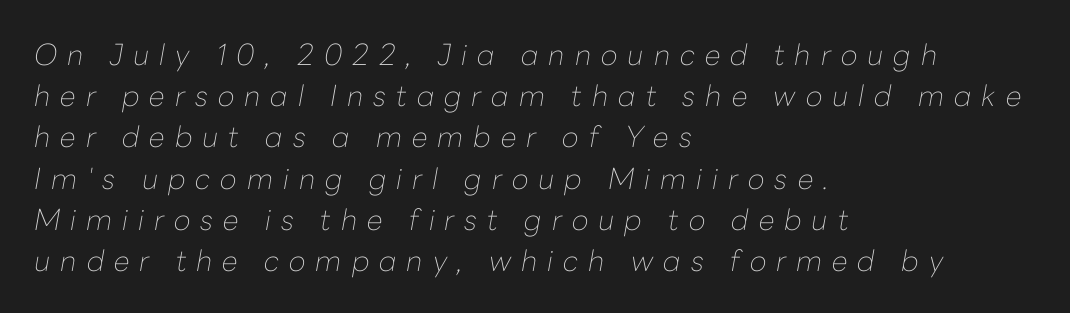
Q: Is the text bold? A: No.
Q: Is the text italic (slanted)? A: Yes, it leans right by about 10 degrees.
Q: Is the text underlined? A: No.
Q: How is the paragraph aligned? A: Left-aligned.
Q: Is the spacing between letters normal or unusually wide? A: Unusually wide.
Q: Is the spacing between lines tight, normal or loose? A: Normal.
Q: Width (condensed, normal, or wide)? A: Normal.
Q: Stroke contrast? A: Low.
Q: x-height? A: Medium.
Q: Monospaced? A: No.
